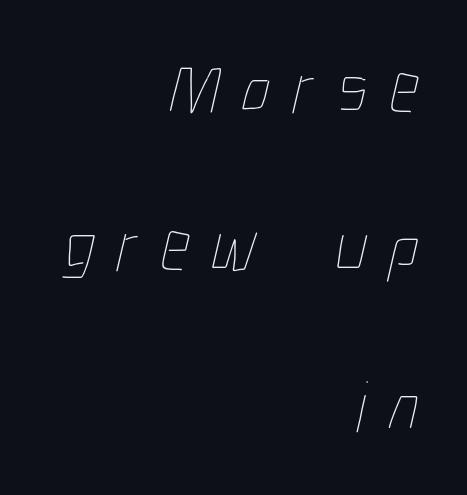
{"bold": "no", "weight": "thin", "width": "condensed", "stroke_contrast": "low", "x_height": "medium", "monospaced": "no", "underline": "no", "align": "right", "line_spacing": "loose", "line_spacing_ratio": 2.17, "letter_spacing": "wide", "letter_spacing_em": 0.31, "glyph_px": 73}
